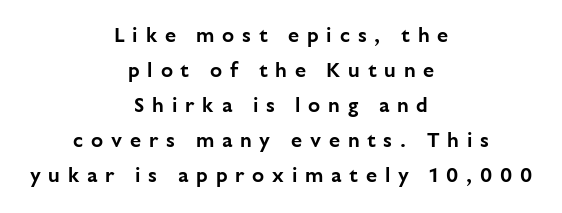
Q: Is the text italic (slanted)? A: No, it is upright.
Q: Is the text underlined? A: No.
Q: How is the paragraph aligned? A: Centered.
Q: Is the spacing between letters normal or unusually wide? A: Unusually wide.
